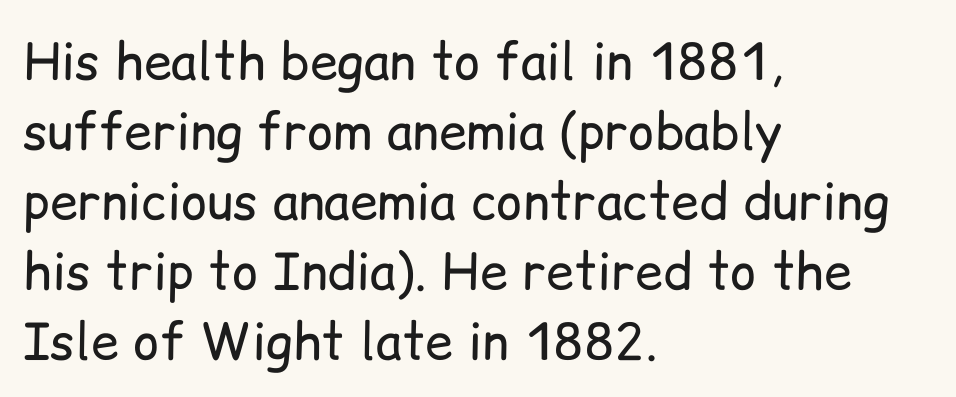
The image shows 50 px regular-weight sans-serif type, upright; set left-aligned, normal line spacing (1.4x), normal letter spacing, not underlined; low stroke contrast and a medium x-height.
